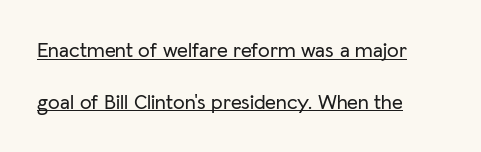
Honestly, the underline is the first thing you notice here. This sample uses plain, unmodified letter spacing. A typesetter would call this leading open, well beyond the default. Alignment: flush left. This is the regular roman posture of the typeface.
